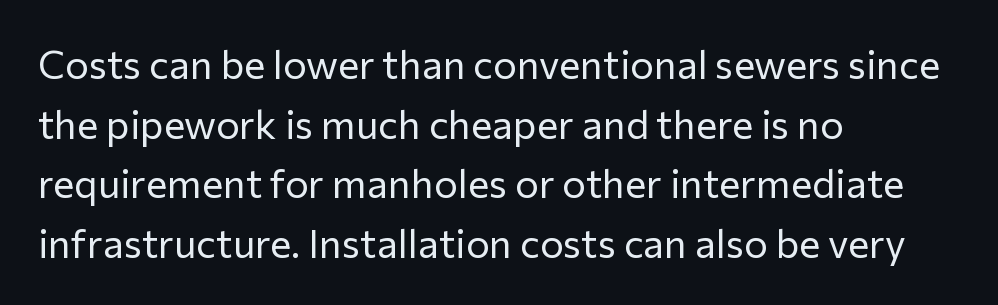
Grotesque or geometric, the face here clearly has no serifs. Does the copy run flush right? No — it runs flush left. Does the lettering tilt? It doesn't — this is upright. The line-height multiplier appears to be the usual default.
